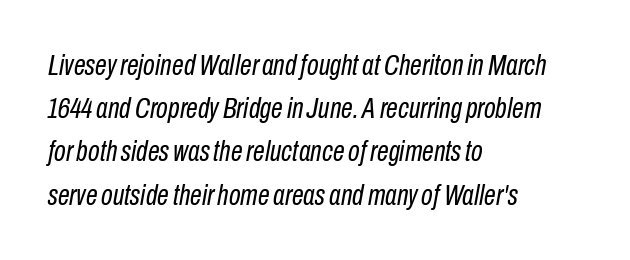
{"italic": "yes", "lean": "right", "slant_degrees": 10, "bold": "no", "weight": "regular", "width": "condensed", "stroke_contrast": "low", "x_height": "medium", "monospaced": "no", "underline": "no", "align": "left", "line_spacing": "normal", "line_spacing_ratio": 1.44, "letter_spacing": "normal", "letter_spacing_em": 0.0, "glyph_px": 30}
